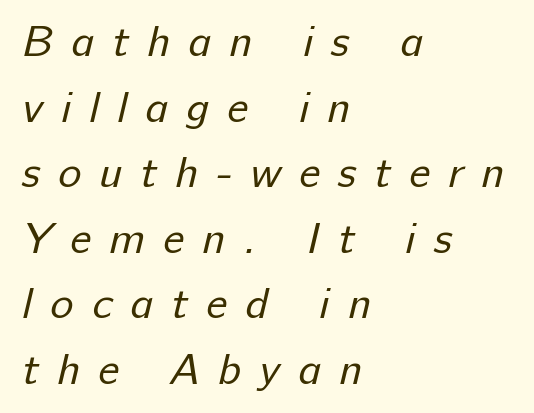
One glance says typical: line gaps are just what's usual. Does extra space separate the letters? Yes, quite a lot of it. Each stroke keeps to a modest, everyday thickness or less. The strip under each line holds only bare page. Varying glyph widths throughout — classic text-font behaviour. Serifs: no, the terminals of the letterforms are clean.
